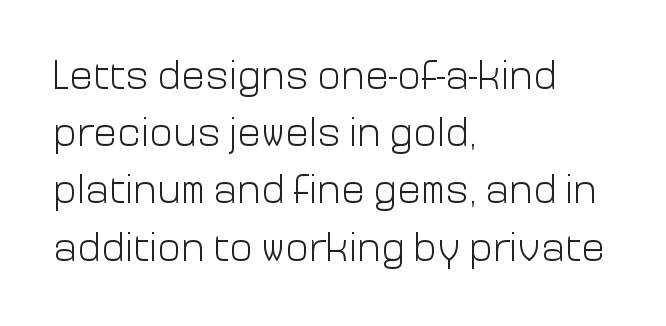
The image shows 40 px light sans-serif type, upright; set left-aligned, normal line spacing (1.43x), normal letter spacing, not underlined; low stroke contrast and a medium x-height.
